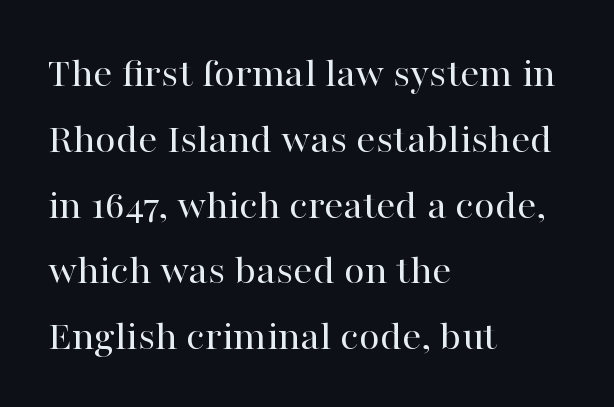
Q: Is the text bold? A: No.
Q: Is the text italic (slanted)? A: No, it is upright.
Q: Is the typeface a serif or a sans-serif typeface? A: Serif.
Q: Is the text underlined? A: No.
Q: How is the paragraph aligned? A: Left-aligned.
Q: Is the spacing between letters normal or unusually wide? A: Normal.
Q: Is the spacing between lines tight, normal or loose? A: Normal.
Q: Width (condensed, normal, or wide)? A: Normal.
Q: Stroke contrast? A: High.
Q: x-height? A: Medium.
Q: Monospaced? A: No.
